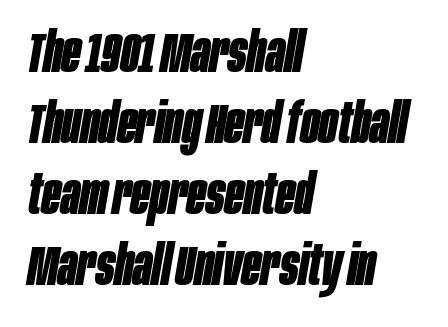
You'd pick this weight for a headline — it's a proper bold. Italic: yes, the glyphs are oblique. Descenders hang freely into open space. Characters follow at the spacing the type designer built in.
